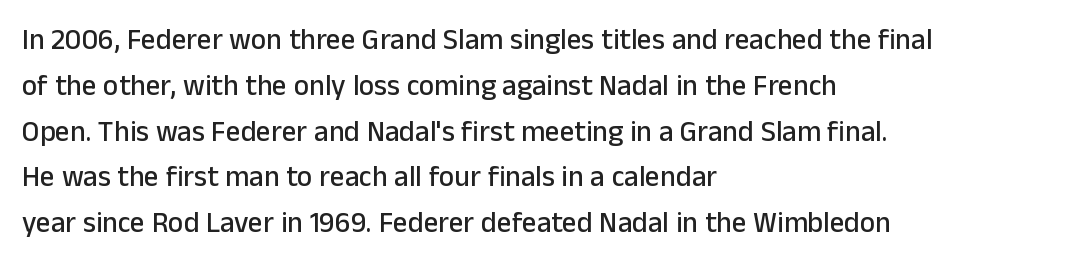
{"serif": "no", "italic": "no", "width": "normal", "stroke_contrast": "low", "x_height": "medium", "monospaced": "no", "underline": "no", "align": "left", "line_spacing": "normal", "line_spacing_ratio": 1.58, "letter_spacing": "normal", "letter_spacing_em": 0.0, "glyph_px": 29}
